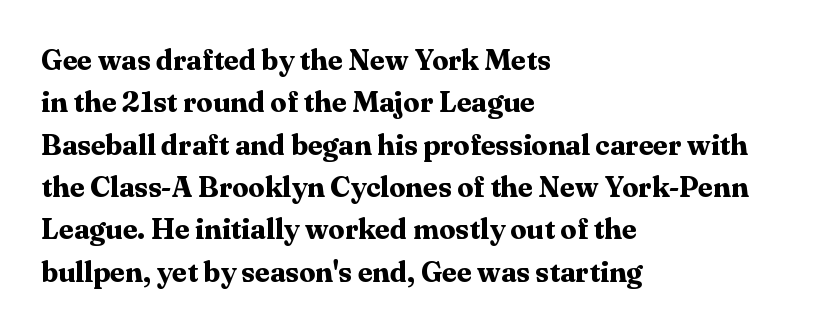
Vertical spacing — default. The rendering uses natural spacing where letterforms have individual widths. Is the letter spacing exaggerated? No — it looks like the ordinary default. These lines were composed using upright roman letters. The paragraph shown leans on its left margin.
